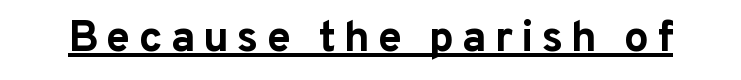
{"serif": "no", "italic": "no", "bold": "yes", "weight": "bold", "width": "normal", "stroke_contrast": "low", "x_height": "medium", "monospaced": "no", "underline": "yes", "glyph_px": 44}
